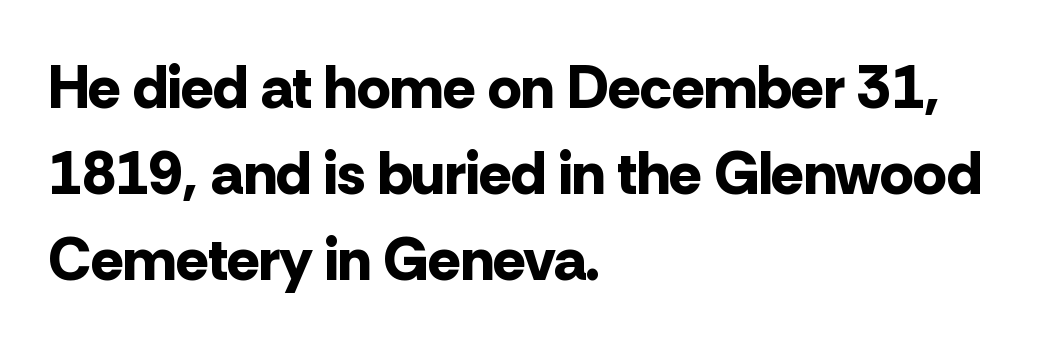
Style check: upright. How heavy is the stroke? Heavy — this is a bold. A typesetter would label this face a sans. If you measured baseline to baseline, you'd find a middling distance.
